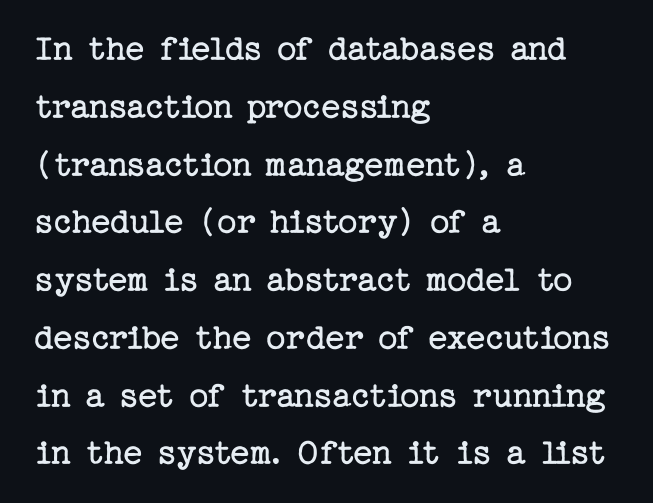
Q: Is the text bold? A: No.
Q: Is the text italic (slanted)? A: No, it is upright.
Q: Is the typeface a serif or a sans-serif typeface? A: Serif.
Q: Is the text underlined? A: No.
Q: How is the paragraph aligned? A: Left-aligned.
Q: Is the spacing between letters normal or unusually wide? A: Normal.
Q: Is the spacing between lines tight, normal or loose? A: Normal.
Q: Width (condensed, normal, or wide)? A: Normal.
Q: Stroke contrast? A: Low.
Q: x-height? A: Medium.
